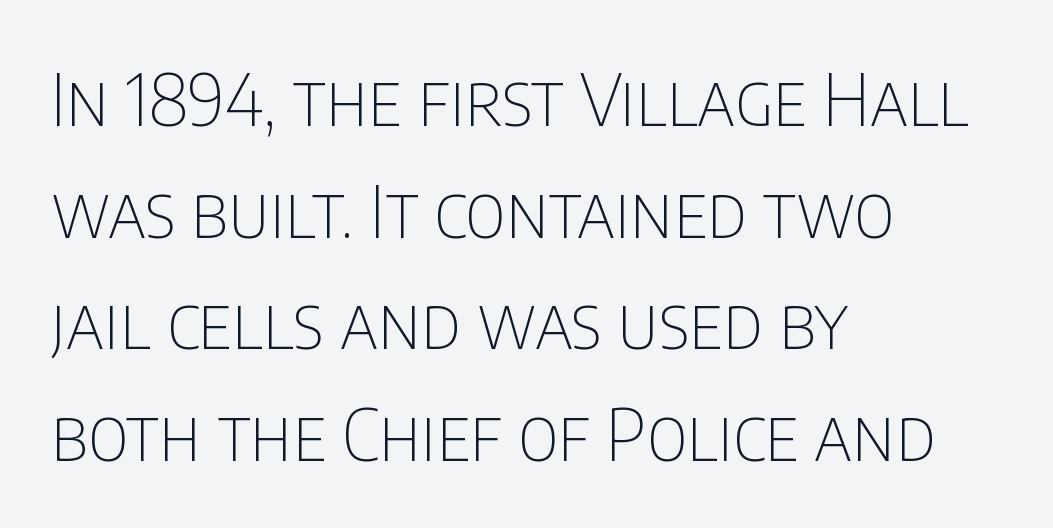
{"serif": "no", "italic": "no", "bold": "no", "weight": "thin", "width": "condensed", "stroke_contrast": "low", "x_height": "large", "monospaced": "no", "underline": "no", "align": "left", "line_spacing": "normal", "line_spacing_ratio": 1.55, "letter_spacing": "normal", "letter_spacing_em": 0.0, "glyph_px": 72}
